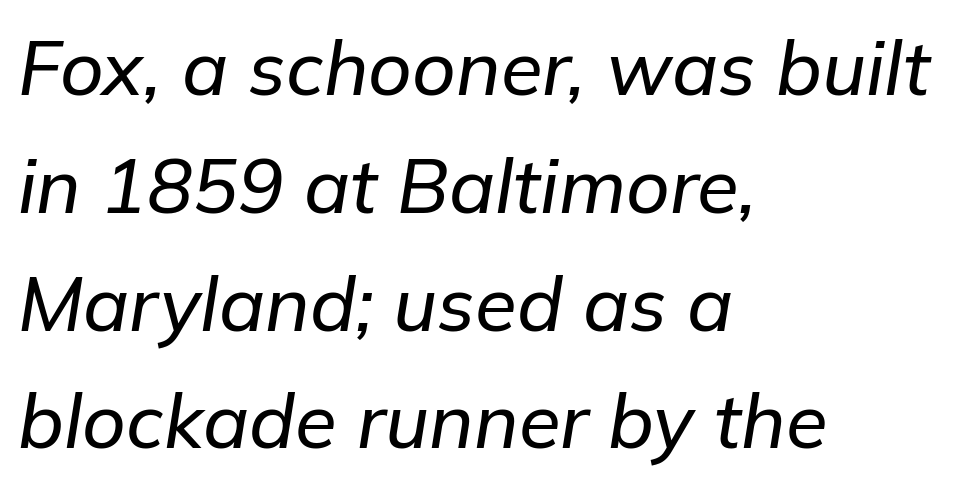
{"italic": "yes", "lean": "right", "slant_degrees": 9, "width": "normal", "stroke_contrast": "low", "x_height": "medium", "monospaced": "no", "underline": "no", "align": "left", "line_spacing": "normal", "line_spacing_ratio": 1.55, "letter_spacing": "normal", "letter_spacing_em": 0.0, "glyph_px": 76}
